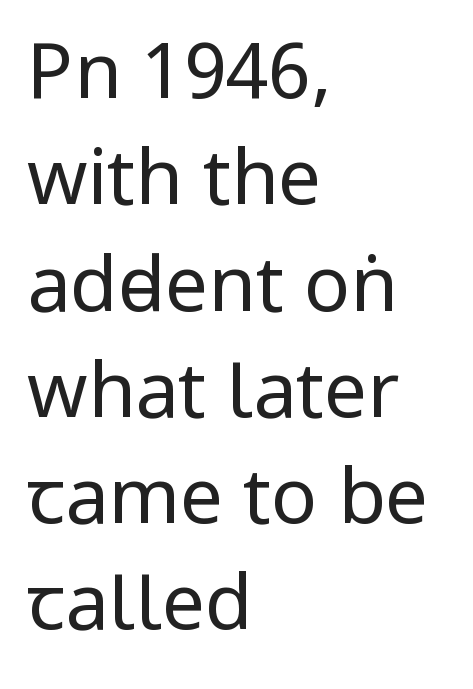
The image shows 77 px regular-weight, condensed sans-serif type, upright; set left-aligned, normal line spacing (1.38x), normal letter spacing, not underlined; low stroke contrast and a large x-height.
